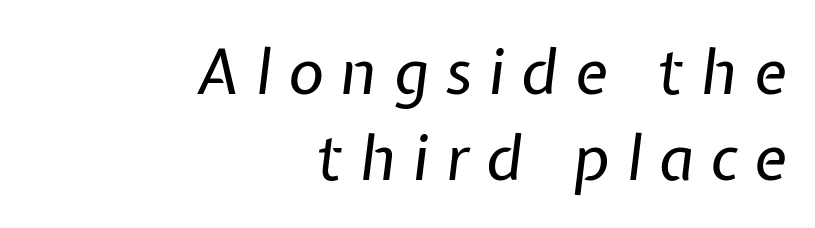
Leftover space on each line is placed entirely before the opening word. Regarding leading, the lines here are spaced in the standard way. Notice how the stems are inclined rather than vertical — that's the hallmark of italics. Counters stay open thanks to moderate or lighter strokes.
